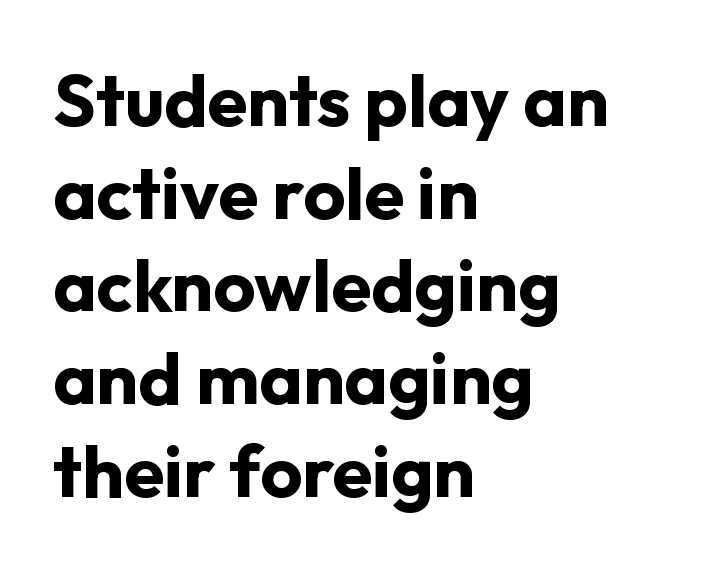
Q: Is the text bold? A: Yes.
Q: Is the text italic (slanted)? A: No, it is upright.
Q: Is the typeface a serif or a sans-serif typeface? A: Sans-serif.
Q: Is the text underlined? A: No.
Q: How is the paragraph aligned? A: Left-aligned.
Q: Is the spacing between letters normal or unusually wide? A: Normal.
Q: Is the spacing between lines tight, normal or loose? A: Normal.
Q: Width (condensed, normal, or wide)? A: Normal.
Q: Stroke contrast? A: Low.
Q: x-height? A: Medium.
Q: Monospaced? A: No.
